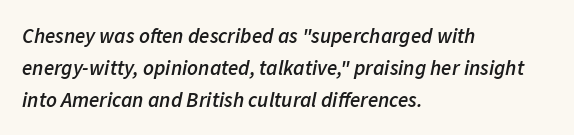
The image shows 21 px text type, italic (leaning right); set left-aligned, normal line spacing (1.52x), normal letter spacing, not underlined.
